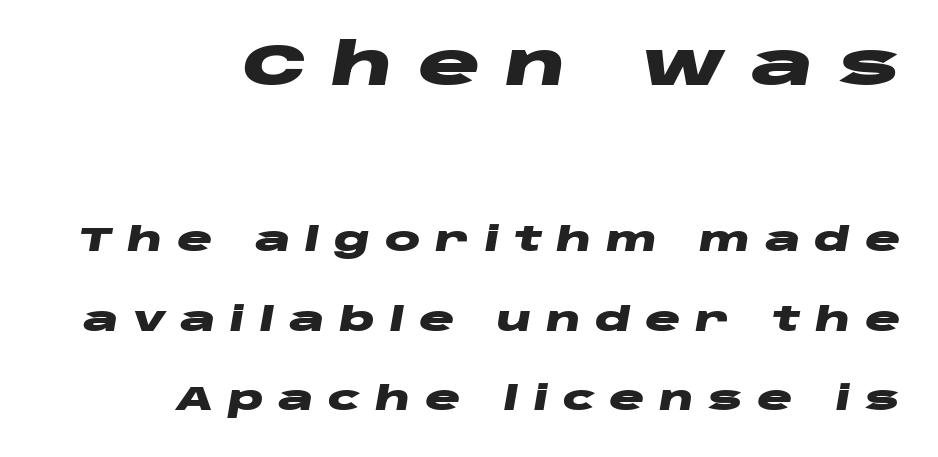
{"italic": "yes", "lean": "right", "slant_degrees": 10, "bold": "yes", "weight": "heavy", "width": "wide", "stroke_contrast": "low", "x_height": "large", "monospaced": "no", "underline": "no", "align": "right", "line_spacing": "loose", "line_spacing_ratio": 2.41, "letter_spacing": "wide", "letter_spacing_em": 0.43, "larger_block": "first", "size_ratio": 1.76, "glyph_px": 58}
